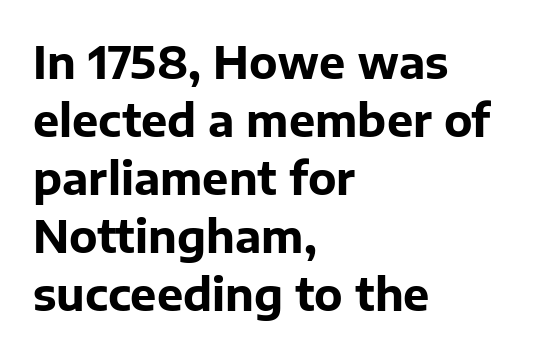
Do the letters lean? They stand straight. Think of a printed novel: that variable character pitch is what you see here. The line texture is even and compact thanks to regular tracking. Is there much room between lines? A standard amount, neither cramped nor airy. Horizontally, the lines are justified to the leading edge only. Is the type bold? Yes — the strokes are clearly thick and heavy.
